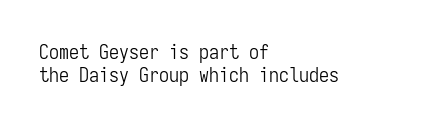
{"italic": "no", "bold": "no", "underline": "no", "align": "left", "line_spacing": "tight", "line_spacing_ratio": 1.13, "letter_spacing": "normal", "letter_spacing_em": 0.0, "glyph_px": 20}
